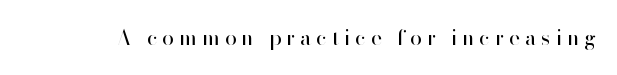
Q: Is the text bold? A: No.
Q: Is the text italic (slanted)? A: No, it is upright.
Q: Is the text underlined? A: No.
Q: Is the spacing between letters normal or unusually wide? A: Unusually wide.
